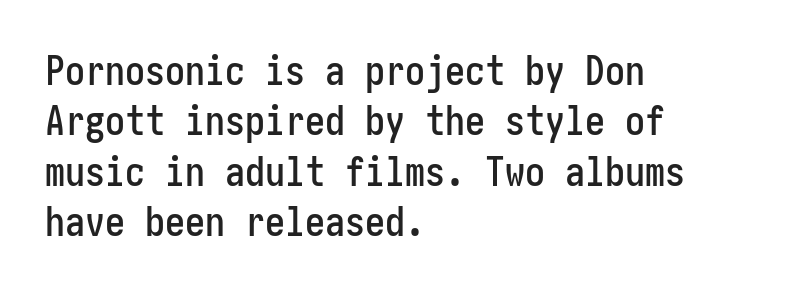
{"serif": "no", "italic": "no", "width": "condensed", "stroke_contrast": "low", "x_height": "medium", "underline": "no", "align": "left", "line_spacing": "normal", "line_spacing_ratio": 1.26, "letter_spacing": "normal", "letter_spacing_em": 0.0, "glyph_px": 40}
